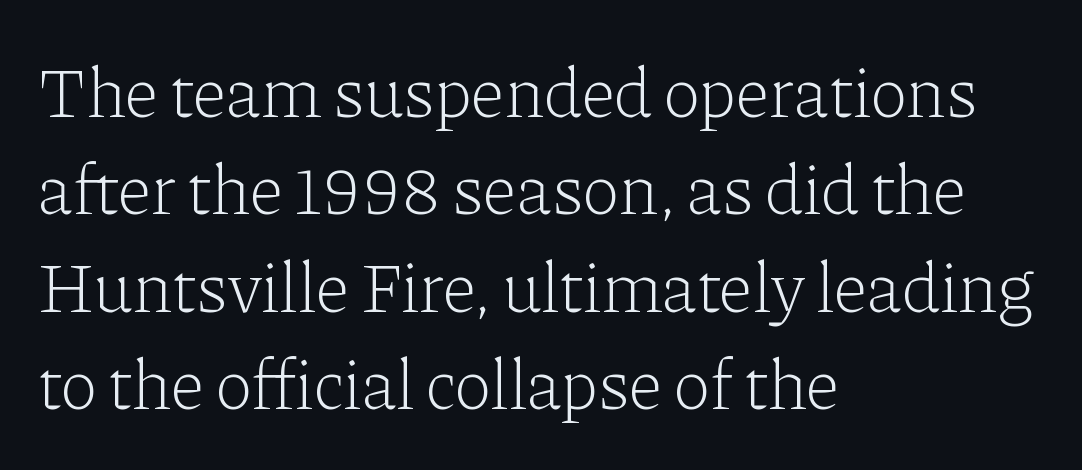
Nobody drew a line under any word here. Each word holds together tightly as a unit, with standard inter-letter gaps. The face looks like a standard text weight, possibly lighter. In CSS terms this would be text-align: left.
